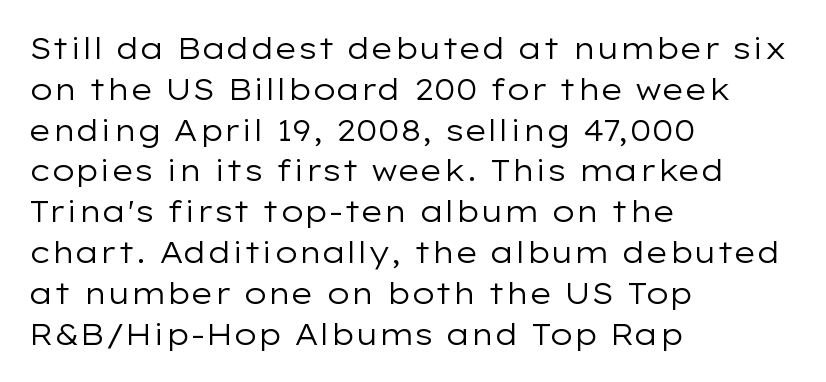
The image shows 30 px regular-weight, wide sans-serif type, upright; set left-aligned, normal line spacing (1.36x), normal letter spacing, not underlined; low stroke contrast and a medium x-height.
